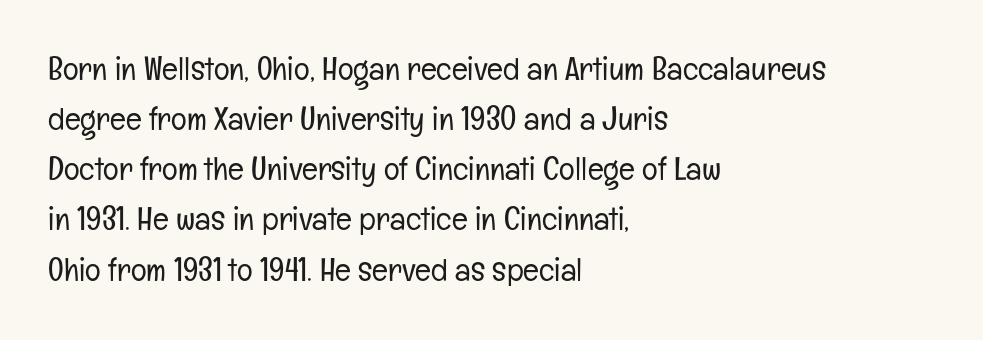
Tall strokes in this sample are plumb rather than angled. The rendering uses natural spacing where letterforms have individual widths. Does the leading feel generous? No, just average. Default kerning and tracking; the words read as compact shapes. The typeface chosen for these lines omits serifs. Descenders are the only things crossing below the line.
